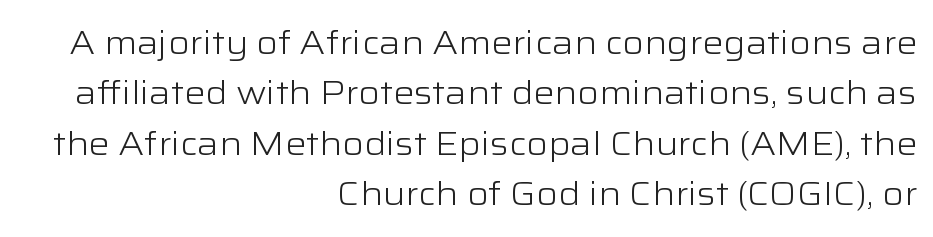
A typesetter would mark this as roman, not italic. Here the glyphs are tracked normally, forming tight word shapes. The strip under each line holds only bare page. Teacher's note: observe the even right margin — that is flush-right alignment. Classification — sans serif.
